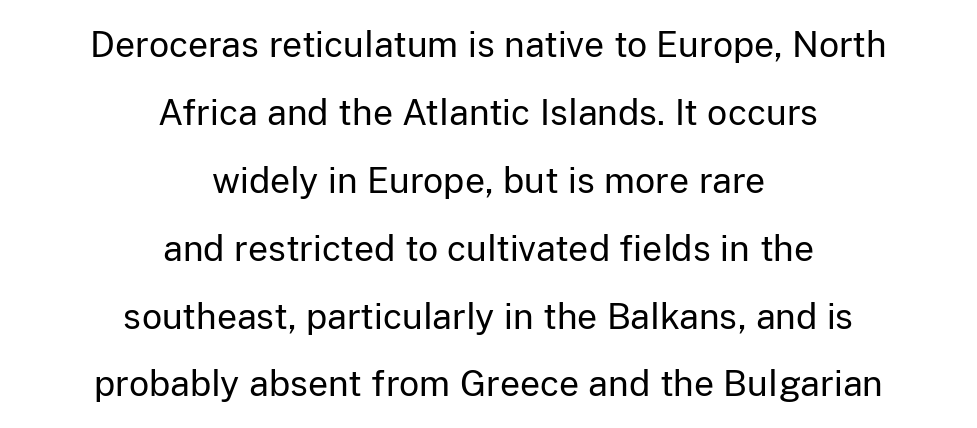
{"serif": "no", "italic": "no", "bold": "no", "weight": "regular", "width": "normal", "stroke_contrast": "low", "x_height": "medium", "monospaced": "no", "underline": "no", "align": "center", "line_spacing": "loose", "line_spacing_ratio": 1.94, "letter_spacing": "normal", "letter_spacing_em": 0.0, "glyph_px": 35}
